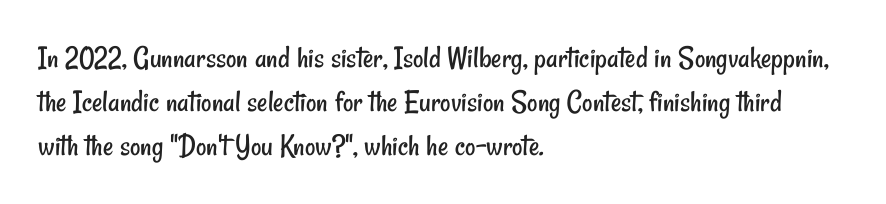
Q: Is the text bold? A: No.
Q: Is the typeface a serif or a sans-serif typeface? A: Sans-serif.
Q: Is the text underlined? A: No.
Q: How is the paragraph aligned? A: Left-aligned.
Q: Is the spacing between letters normal or unusually wide? A: Normal.
Q: Is the spacing between lines tight, normal or loose? A: Normal.
Q: Width (condensed, normal, or wide)? A: Condensed.
Q: Stroke contrast? A: Low.
Q: x-height? A: Small.
Q: Monospaced? A: No.
